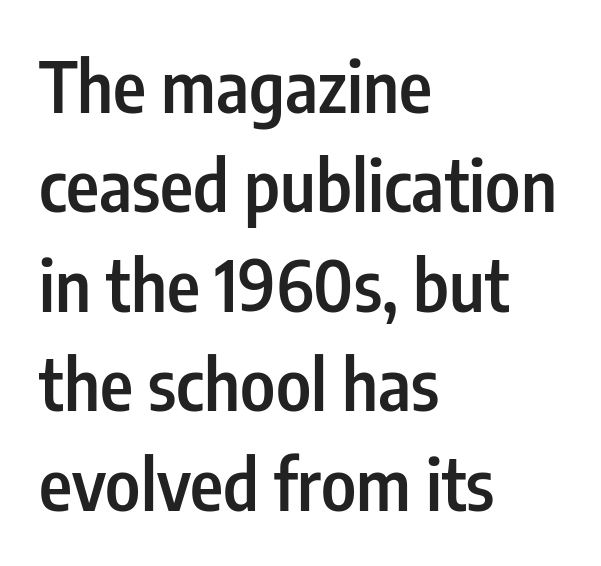
Q: Is the text bold? A: Semi-bold.
Q: Is the text italic (slanted)? A: No, it is upright.
Q: Is the typeface a serif or a sans-serif typeface? A: Sans-serif.
Q: Is the text underlined? A: No.
Q: How is the paragraph aligned? A: Left-aligned.
Q: Is the spacing between letters normal or unusually wide? A: Normal.
Q: Is the spacing between lines tight, normal or loose? A: Normal.
Q: Width (condensed, normal, or wide)? A: Condensed.
Q: Stroke contrast? A: Low.
Q: x-height? A: Medium.
Q: Monospaced? A: No.
